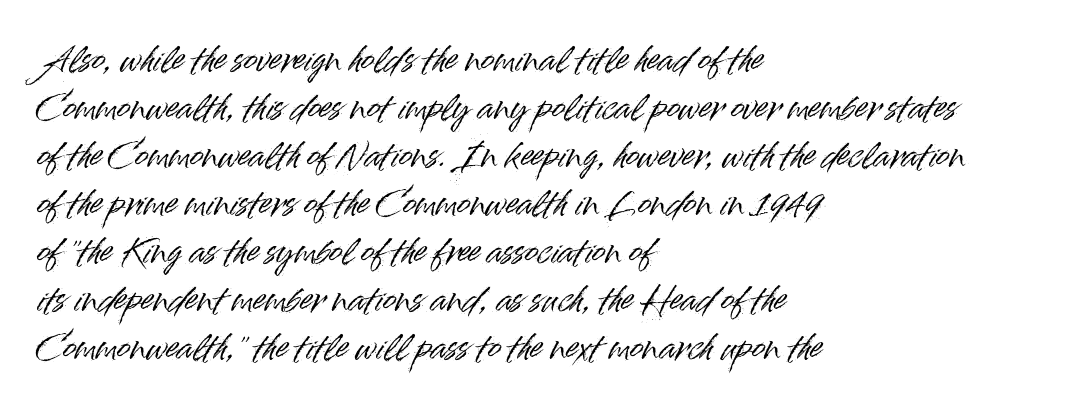
Underline: absent. These lines keep a tight, regular rhythm from letter to letter. Teacher's note: observe the even left margin — that is flush-left alignment. Regarding leading, the lines here are spaced in the standard way. A typesetter would call this proportional, since set widths differ per character.
